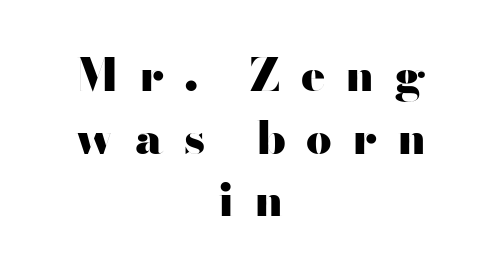
{"italic": "no", "bold": "yes", "weight": "heavy", "width": "wide", "stroke_contrast": "high", "x_height": "small", "monospaced": "no", "underline": "no", "align": "center", "line_spacing": "normal", "line_spacing_ratio": 1.39, "letter_spacing": "wide", "letter_spacing_em": 0.45, "glyph_px": 45}
